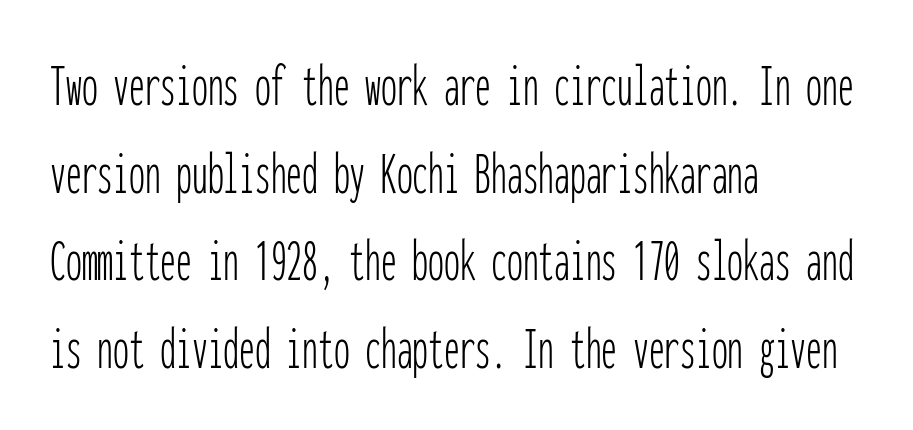
The area under the type is left untouched. Ordinary non-slanted type is in use. Honestly, the letter spacing is just normal — you wouldn't notice it. Reading down the column, the eye jumps a familiar distance to each next line. The weight tops out at a normal text grade. This sample has the even, mechanical cadence of fixed-width lettering.
